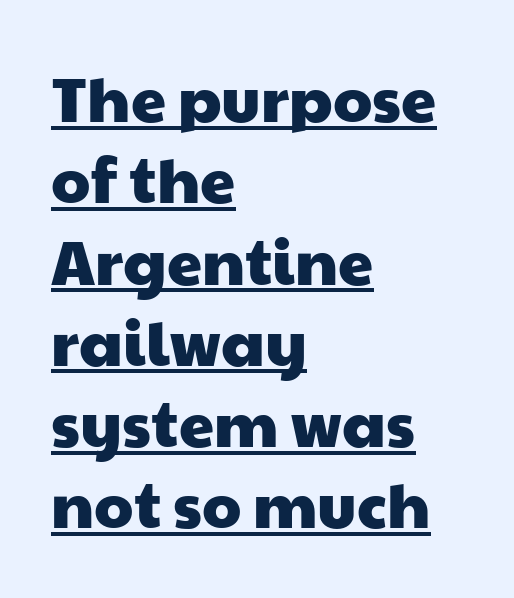
The image shows 63 px wide sans-serif type; set left-aligned, normal line spacing (1.29x), normal letter spacing, underlined; low stroke contrast and a medium x-height.
